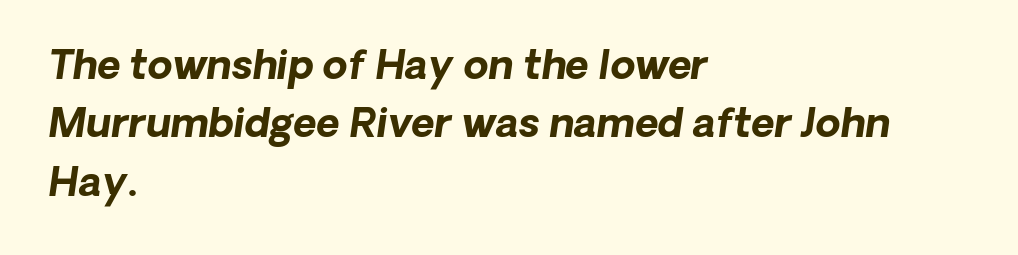
Does the leading feel generous? No, just average. Every character sits at an angle, as italics do. Looks like regular typesetting: each glyph gets only the width it needs. Every letter is thick-stroked: bold, no question. These lines are set flush left with a ragged right edge. Default kerning and tracking; the words read as compact shapes.
